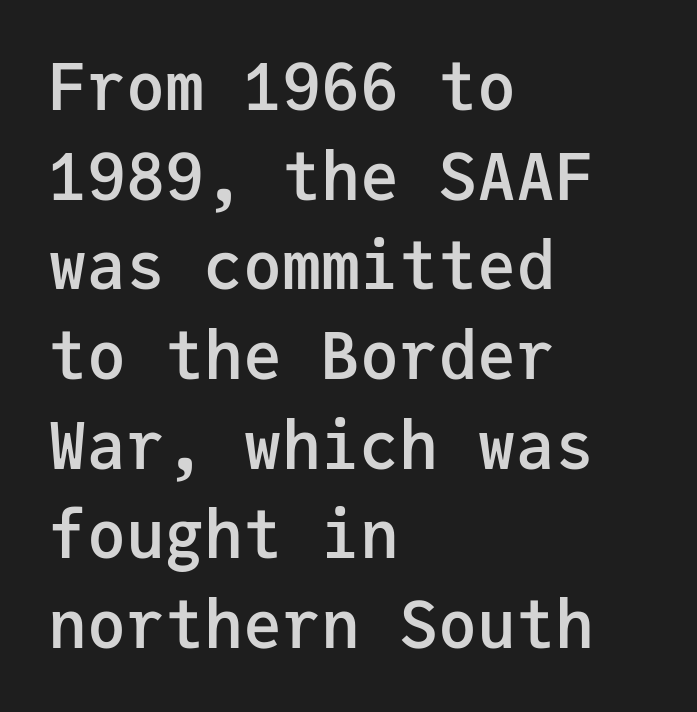
Q: Is the text bold? A: Semi-bold.
Q: Is the text italic (slanted)? A: No, it is upright.
Q: Is the typeface a serif or a sans-serif typeface? A: Sans-serif.
Q: Is the text underlined? A: No.
Q: How is the paragraph aligned? A: Left-aligned.
Q: Is the spacing between letters normal or unusually wide? A: Normal.
Q: Is the spacing between lines tight, normal or loose? A: Normal.
Q: Width (condensed, normal, or wide)? A: Normal.
Q: Stroke contrast? A: Low.
Q: x-height? A: Medium.
Q: Monospaced? A: Yes.
